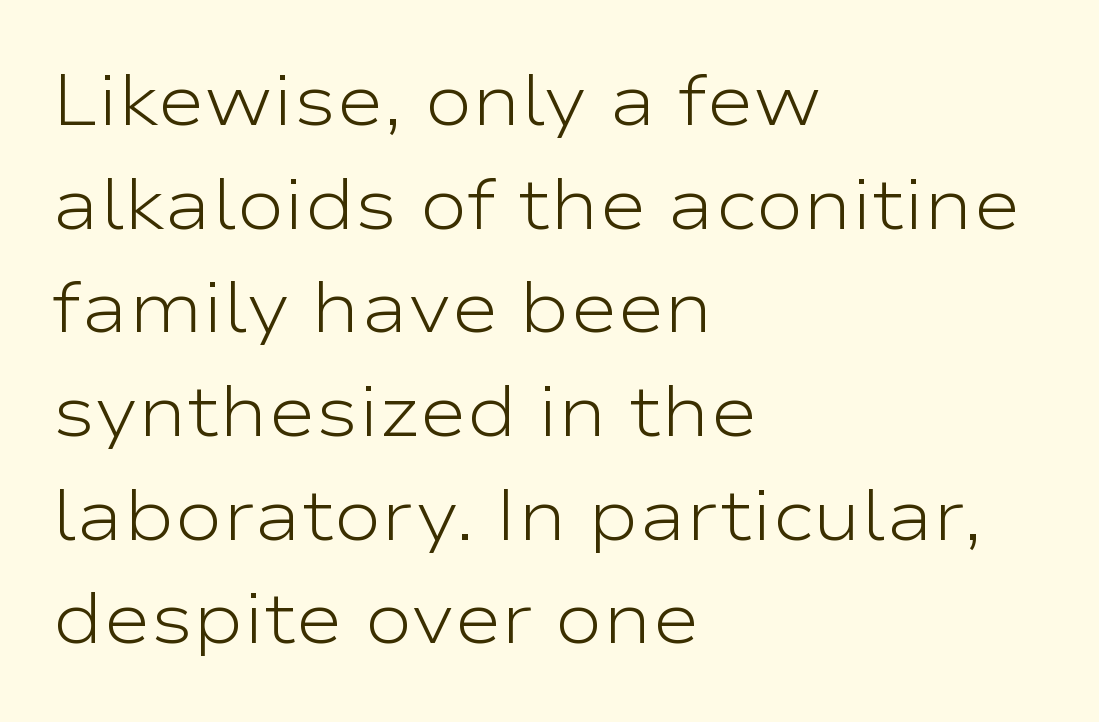
The image shows 72 px light, wide sans-serif type, upright; set left-aligned, normal line spacing (1.44x), normal letter spacing, not underlined; low stroke contrast and a medium x-height.
